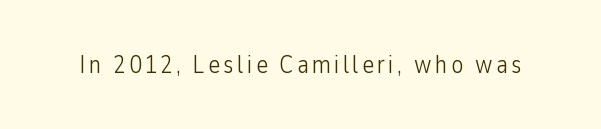
{"italic": "no", "bold": "no", "underline": "no", "glyph_px": 25}
